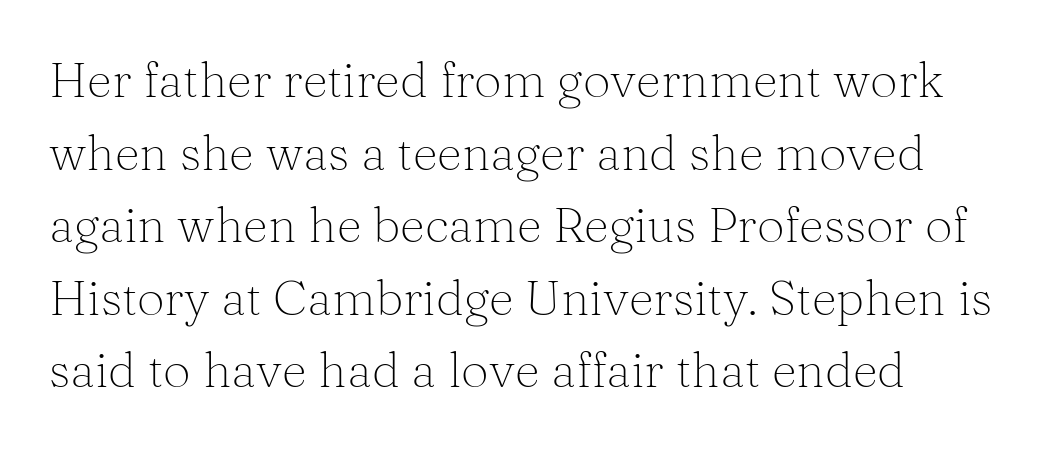
{"serif": "yes", "italic": "no", "bold": "no", "weight": "light", "width": "normal", "stroke_contrast": "medium", "x_height": "medium", "monospaced": "no", "underline": "no", "align": "left", "line_spacing": "normal", "line_spacing_ratio": 1.48, "letter_spacing": "normal", "letter_spacing_em": 0.0, "glyph_px": 49}
